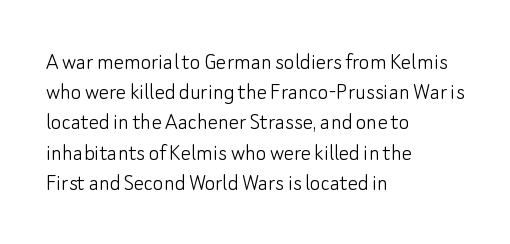
{"italic": "no", "bold": "no", "underline": "no", "align": "left", "line_spacing_ratio": 1.21, "letter_spacing": "normal", "letter_spacing_em": 0.0, "glyph_px": 25}
